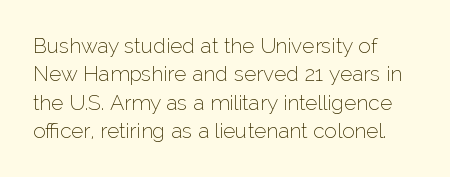
{"italic": "no", "bold": "no", "underline": "no", "align": "left", "line_spacing": "normal", "line_spacing_ratio": 1.35, "letter_spacing": "normal", "letter_spacing_em": 0.0, "glyph_px": 21}
